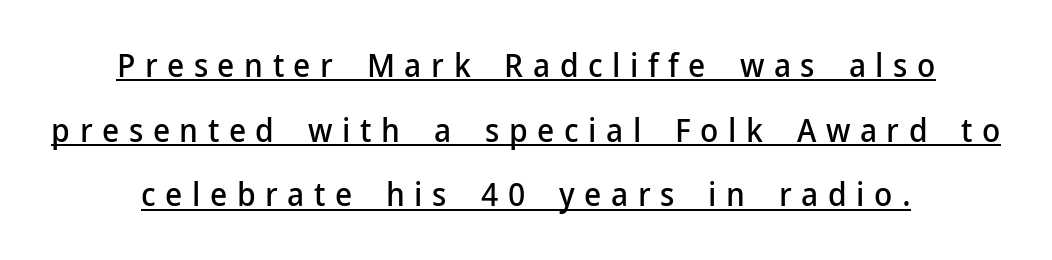
The image shows 33 px sans-serif type, upright; set centered, loose line spacing (1.96x), unusually wide letter spacing (+0.29 em), underlined; low stroke contrast and a medium x-height.
